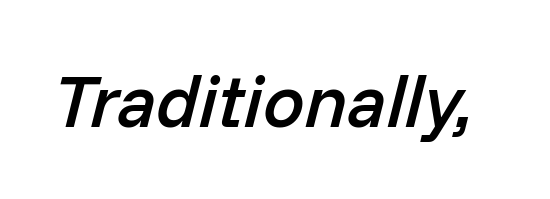
These words are printed semibold, heavier than regular yet not bold. These lines are rendered in a variable-pitch font. The lettering tilts uniformly, giving the passage an italic look. Does extra space separate the letters? No, they use regular spacing.
